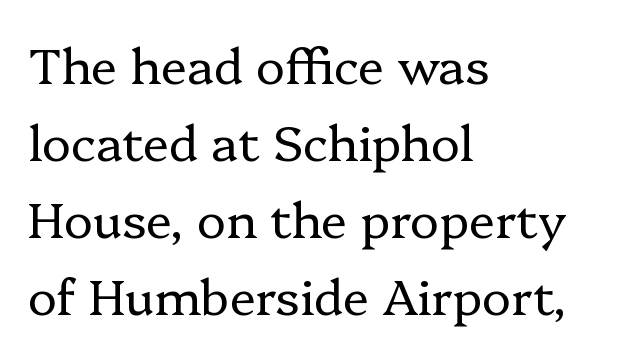
These lines are composed in type with serifs. Ordinary non-slanted type is in use. Descenders are the only things crossing below the line. The passage shown has conventional tracking throughout. Weight class: somewhere from thin through regular. The passage shown is typed in a proportional face where columns would drift.
